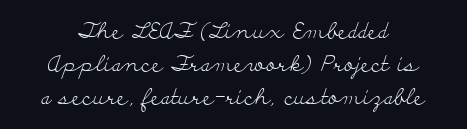
Nothing unusual about the tracking: characters are spaced as the font intends. Interline gaps are of average width in this sample. The gap between lines stays unmarked. On a weight scale, this lands at 450 or below.
